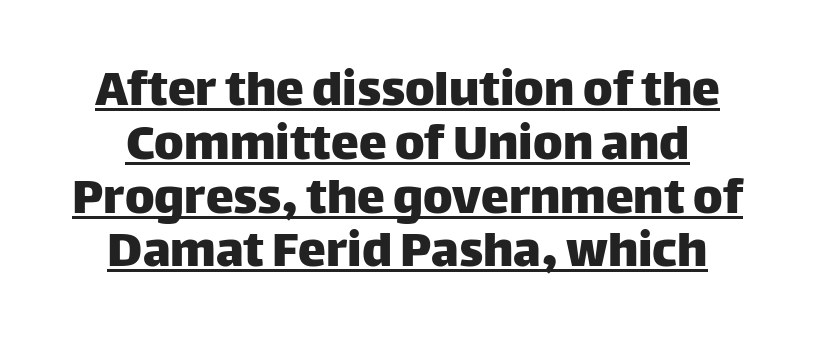
The image shows 56 px sans-serif type, upright; set centered, tight line spacing (0.96x), normal letter spacing, underlined; low stroke contrast and a large x-height.
